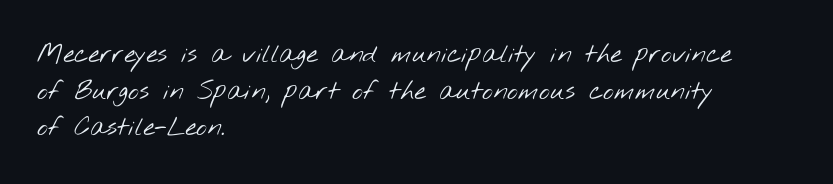
Q: Is the text bold? A: No.
Q: Is the text underlined? A: No.
Q: How is the paragraph aligned? A: Left-aligned.
Q: Is the spacing between letters normal or unusually wide? A: Normal.
Q: Is the spacing between lines tight, normal or loose? A: Normal.
